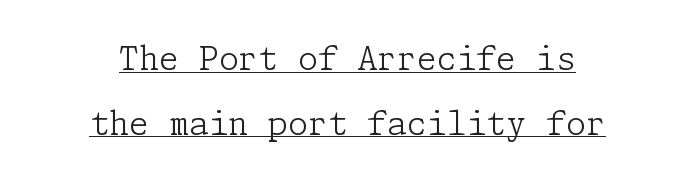
{"serif": "yes", "italic": "no", "bold": "no", "weight": "light", "width": "normal", "stroke_contrast": "low", "x_height": "medium", "underline": "yes", "align": "center", "line_spacing": "loose", "line_spacing_ratio": 2.03, "letter_spacing": "normal", "letter_spacing_em": 0.0, "glyph_px": 32}
